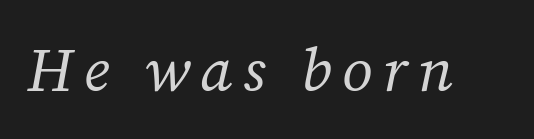
The image shows 61 px regular-weight serif type, italic (leaning right); set not underlined; medium stroke contrast and a medium x-height.
